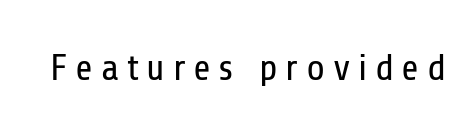
Q: Is the text bold? A: No.
Q: Is the text italic (slanted)? A: No, it is upright.
Q: Is the typeface a serif or a sans-serif typeface? A: Sans-serif.
Q: Is the text underlined? A: No.
Q: Is the spacing between letters normal or unusually wide? A: Unusually wide.
Q: Width (condensed, normal, or wide)? A: Condensed.
Q: Stroke contrast? A: Low.
Q: x-height? A: Medium.
Q: Monospaced? A: No.
